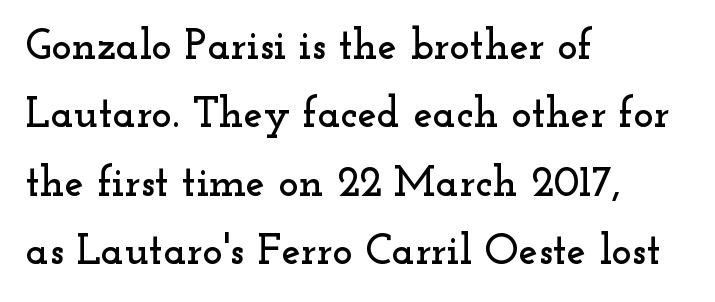
You could not count columns in this text — the font is proportionally spaced. Spacing between characters is what you'd get straight out of the box. The zone under the glyphs is completely vacant. This is roman type, the default non-slanted kind. The vertical gap from one line to the next is medium. Caption: multi-line text, flush left, ragged right.
